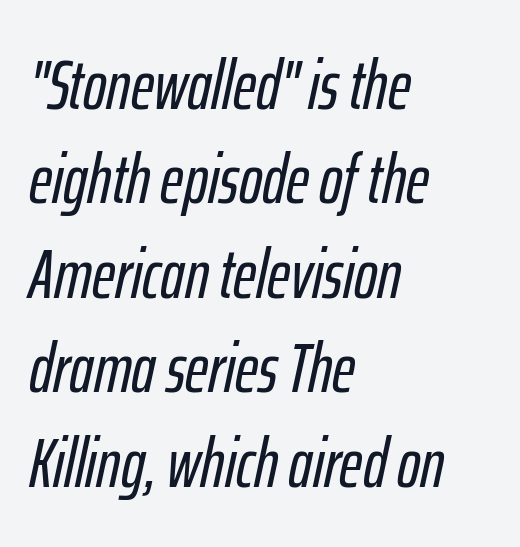
{"italic": "yes", "lean": "right", "slant_degrees": 12, "width": "condensed", "stroke_contrast": "low", "x_height": "medium", "monospaced": "no", "underline": "no", "align": "left", "line_spacing": "normal", "line_spacing_ratio": 1.35, "letter_spacing": "normal", "letter_spacing_em": 0.0, "glyph_px": 70}
